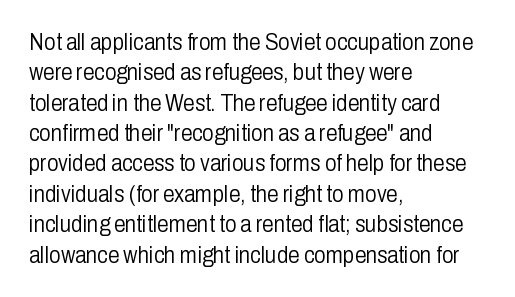
{"italic": "no", "bold": "no", "underline": "no", "align": "left", "line_spacing": "normal", "line_spacing_ratio": 1.32, "letter_spacing": "normal", "letter_spacing_em": 0.0, "glyph_px": 23}
